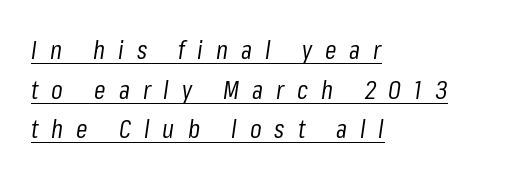
A normal amount of white space separates one row of letters from the next. The typesetting does not lean heavy: it is not bold. Which margin do the lines hug? The left one — the right edge is uneven. Does extra space separate the letters? Yes, quite a lot of it.
